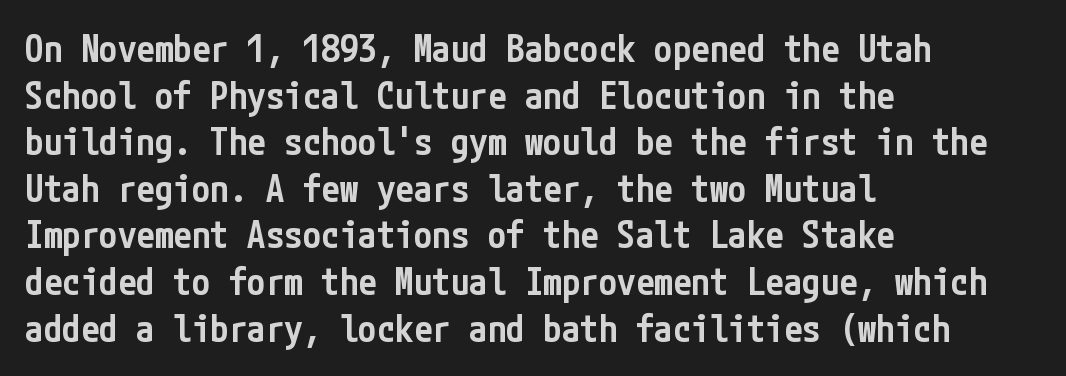
Q: Is the text bold? A: Semi-bold.
Q: Is the text italic (slanted)? A: No, it is upright.
Q: Is the typeface a serif or a sans-serif typeface? A: Sans-serif.
Q: Is the text underlined? A: No.
Q: How is the paragraph aligned? A: Left-aligned.
Q: Is the spacing between letters normal or unusually wide? A: Normal.
Q: Is the spacing between lines tight, normal or loose? A: Normal.
Q: Width (condensed, normal, or wide)? A: Condensed.
Q: Stroke contrast? A: Low.
Q: x-height? A: Medium.
